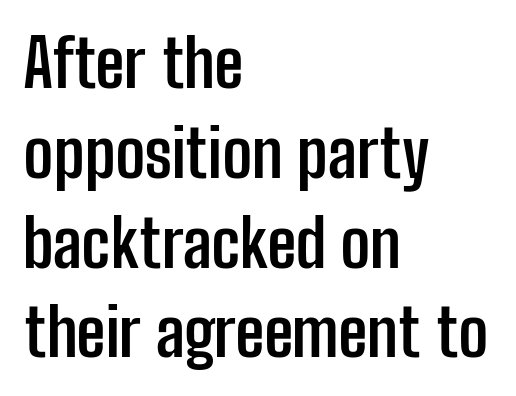
A student would call this left alignment; a typographer would say flush left, rag right. Just letters on the line, the space beneath them empty. Check where the strokes stop: nothing finishes them off — pure sans. It's the straight-up-and-down kind of type. The font is running at its bold setting.
